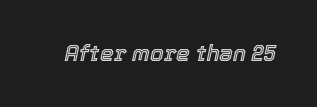
{"italic": "yes", "lean": "right", "slant_degrees": 12, "underline": "no", "letter_spacing": "normal", "letter_spacing_em": 0.0, "glyph_px": 22}
